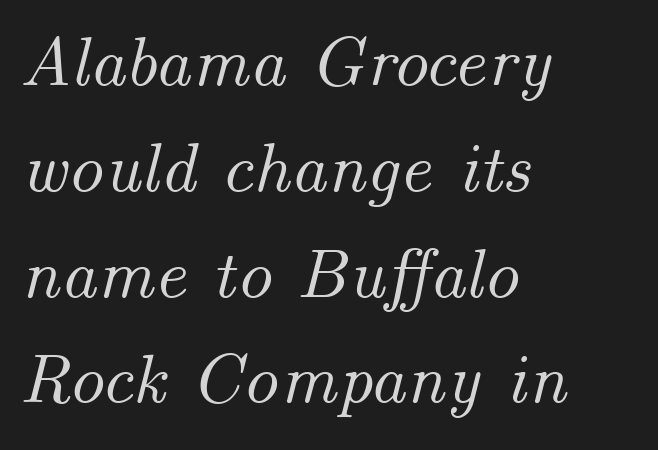
The image shows 71 px text type, italic (leaning right); set left-aligned, normal line spacing (1.49x), normal letter spacing, not underlined; medium stroke contrast and a small x-height.
